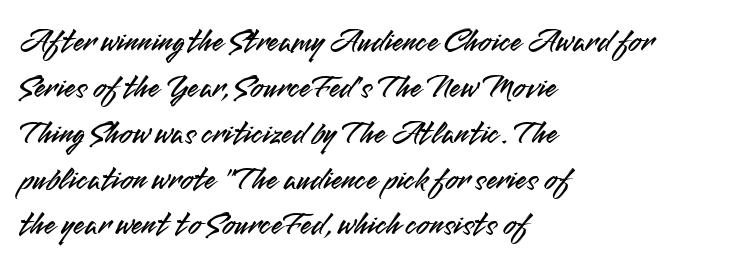
Which margin do the lines hug? The left one — the right edge is uneven. What's the leading like? Ordinary, nothing unusual. Spacing verdict: proportional, widths tailored to each character. Letterform terminals end flat and unadorned throughout the passage.
